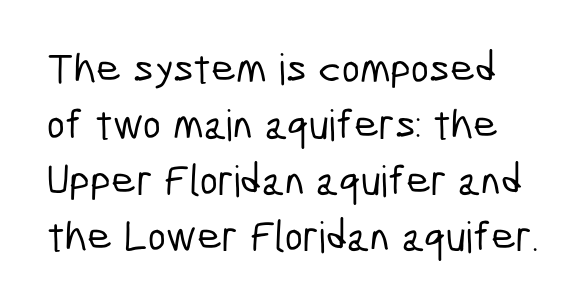
The image shows 43 px condensed sans-serif type; set normal line spacing (1.3x), normal letter spacing, not underlined; low stroke contrast and a medium x-height.
